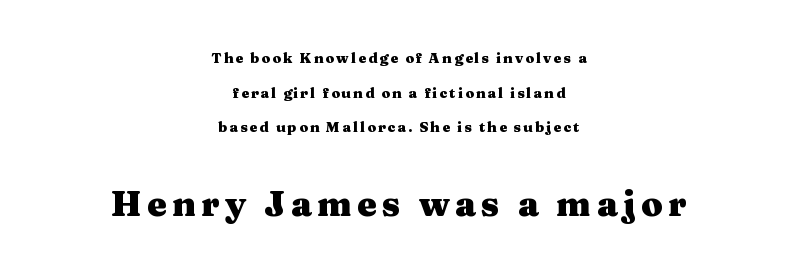
Q: Is the text bold? A: Yes.
Q: Is the text italic (slanted)? A: No, it is upright.
Q: Is the typeface a serif or a sans-serif typeface? A: Serif.
Q: Is the text underlined? A: No.
Q: How is the paragraph aligned? A: Centered.
Q: Is the spacing between lines tight, normal or loose? A: Loose.
Q: Which block of text is set in a larger size, the first (top) or the second (bottom)? A: The second (bottom) one.
Q: Width (condensed, normal, or wide)? A: Wide.
Q: Stroke contrast? A: Medium.
Q: x-height? A: Medium.
Q: Monospaced? A: No.
